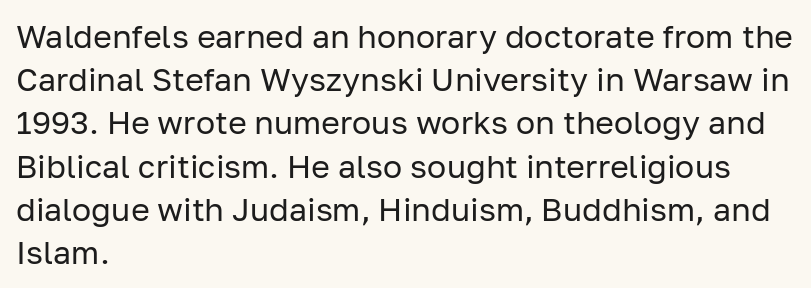
The image shows 32 px regular-weight sans-serif type, upright; set left-aligned, normal line spacing (1.35x), normal letter spacing, not underlined; low stroke contrast and a medium x-height.
